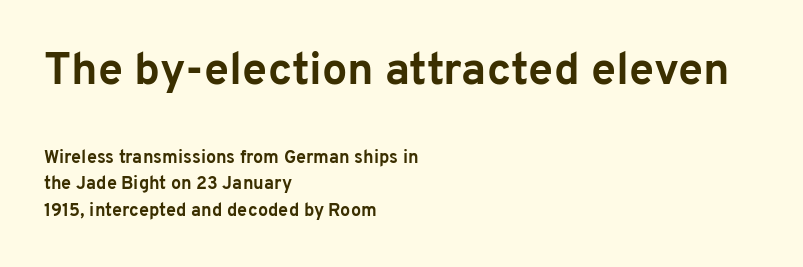
{"serif": "no", "italic": "no", "bold": "yes", "weight": "bold", "width": "normal", "stroke_contrast": "low", "x_height": "medium", "monospaced": "no", "underline": "no", "align": "left", "line_spacing": "normal", "line_spacing_ratio": 1.48, "letter_spacing": "normal", "letter_spacing_em": 0.0, "larger_block": "first", "size_ratio": 2.5, "glyph_px": 45}
